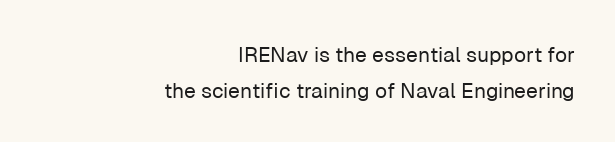
The compositor pushed each line to the right boundary. Underline: absent. The face looks like a standard text weight, possibly lighter. Students, note that the glyphs here touch the page at normal intervals. Every stem runs plumb, perpendicular to the baseline.
